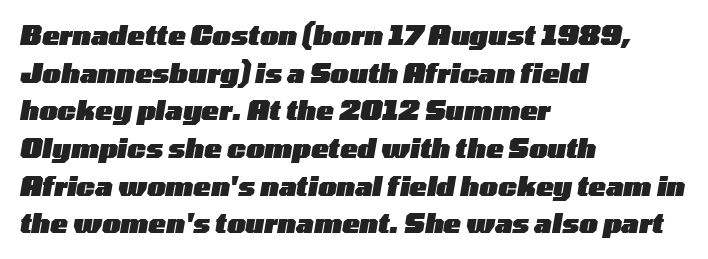
The image shows 26 px bold type, italic (leaning right); set left-aligned, normal line spacing (1.45x), normal letter spacing, not underlined.
